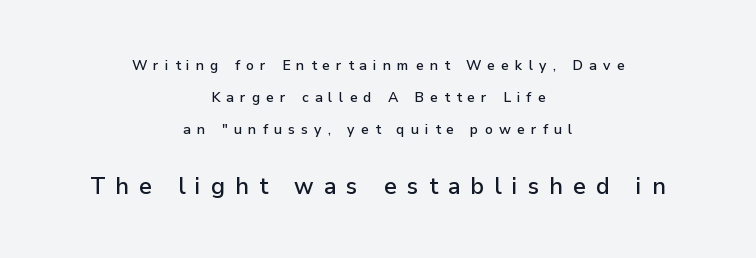
Successive baselines arrive slowly, with a big drop between each. These two chunks differ in scale, with the bottom chunk taking the larger measure. Centered paragraph, ragged on both sides. The letters stand straight up with perfectly vertical stems.
